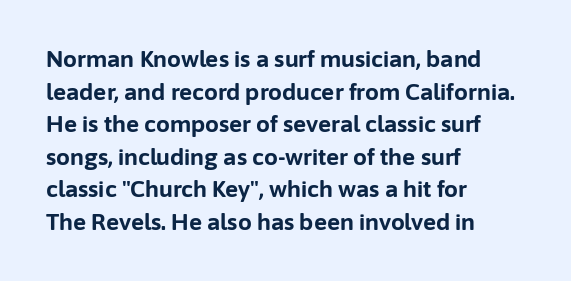
Q: Is the text bold? A: Yes.
Q: Is the text italic (slanted)? A: No, it is upright.
Q: Is the text underlined? A: No.
Q: How is the paragraph aligned? A: Left-aligned.
Q: Is the spacing between letters normal or unusually wide? A: Normal.
Q: Is the spacing between lines tight, normal or loose? A: Normal.
